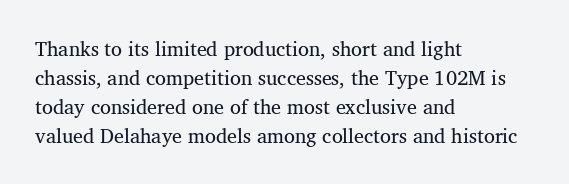
Q: Is the text bold? A: No.
Q: Is the text italic (slanted)? A: No, it is upright.
Q: Is the text underlined? A: No.
Q: How is the paragraph aligned? A: Left-aligned.
Q: Is the spacing between letters normal or unusually wide? A: Normal.
Q: Is the spacing between lines tight, normal or loose? A: Normal.
